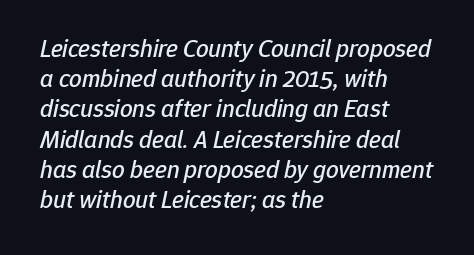
The lettering tilts uniformly, giving the passage an italic look. No word sits above an underline. The type is set solid horizontally, with unmodified tracking. Reading down the block, your eye returns to a fixed left position each line.
